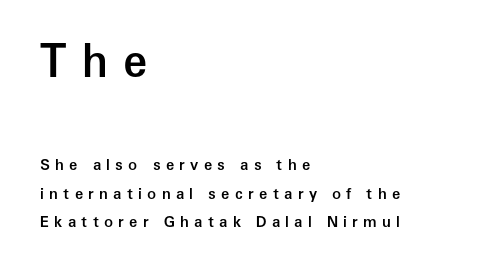
{"serif": "no", "italic": "no", "bold": "semi", "weight": "semibold", "width": "normal", "stroke_contrast": "low", "x_height": "medium", "monospaced": "no", "underline": "no", "align": "left", "line_spacing_ratio": 1.89, "letter_spacing": "wide", "letter_spacing_em": 0.35, "larger_block": "first", "size_ratio": 2.93, "glyph_px": 44}
